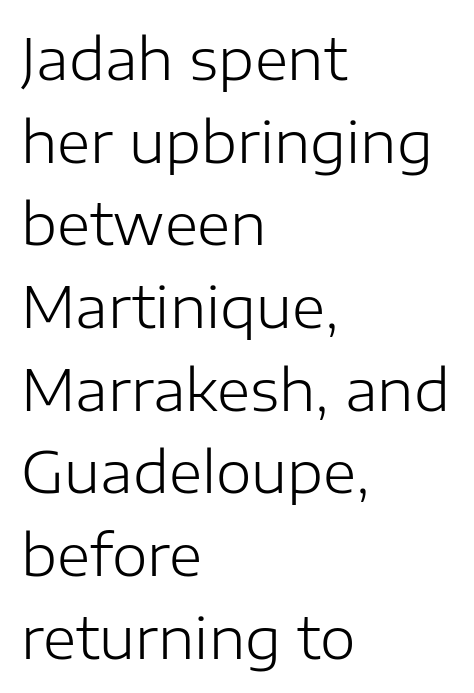
The image shows 57 px light sans-serif type, upright; set left-aligned, normal line spacing (1.45x), normal letter spacing, not underlined; low stroke contrast and a medium x-height.
